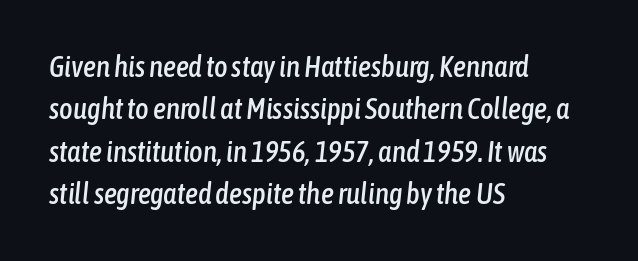
Q: Is the text italic (slanted)? A: Yes, it leans right by about 6 degrees.
Q: Is the text underlined? A: No.
Q: How is the paragraph aligned? A: Left-aligned.
Q: Is the spacing between letters normal or unusually wide? A: Normal.
Q: Is the spacing between lines tight, normal or loose? A: Normal.
Q: Width (condensed, normal, or wide)? A: Condensed.
Q: Stroke contrast? A: Low.
Q: x-height? A: Medium.
Q: Monospaced? A: No.
